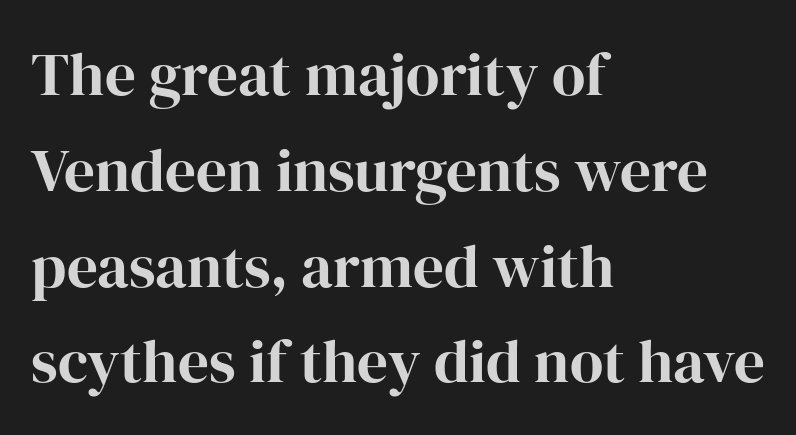
The image shows 61 px bold serif type, upright; set left-aligned, normal line spacing (1.57x), normal letter spacing, not underlined; high stroke contrast and a medium x-height.
